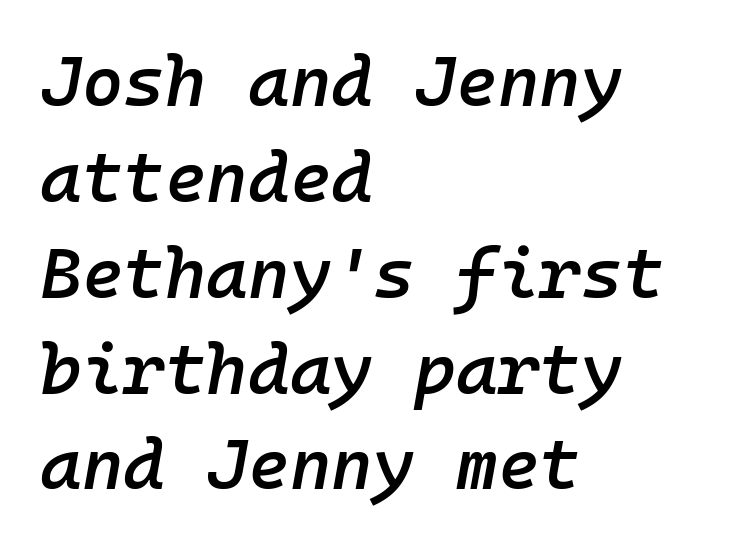
The image shows 71 px semibold type, italic (leaning right), monospaced; set left-aligned, normal line spacing (1.35x), normal letter spacing, not underlined; low stroke contrast and a medium x-height.
